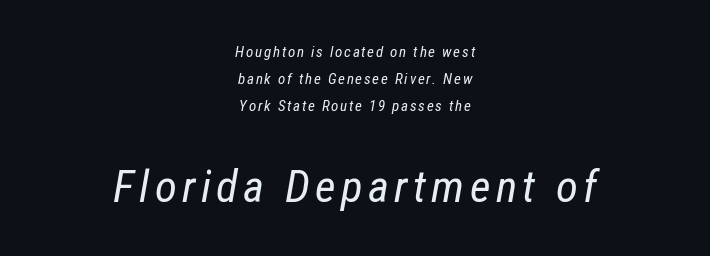
Q: Is the text bold? A: No.
Q: Is the text italic (slanted)? A: Yes, it leans right by about 12 degrees.
Q: Is the text underlined? A: No.
Q: How is the paragraph aligned? A: Centered.
Q: Which block of text is set in a larger size, the first (top) or the second (bottom)? A: The second (bottom) one.
Q: Width (condensed, normal, or wide)? A: Condensed.
Q: Stroke contrast? A: Low.
Q: x-height? A: Medium.
Q: Monospaced? A: No.
